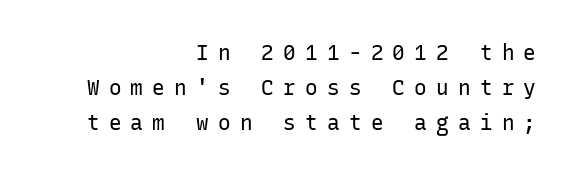
{"italic": "no", "bold": "no", "underline": "no", "align": "right", "line_spacing": "normal", "line_spacing_ratio": 1.67, "letter_spacing": "wide", "letter_spacing_em": 0.44, "glyph_px": 21}
